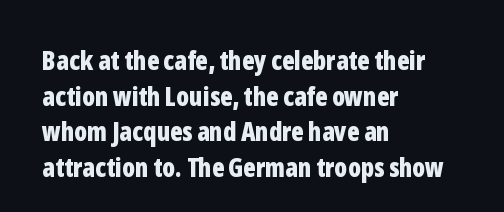
The image shows 26 px bold type, upright; set left-aligned, normal line spacing (1.37x), normal letter spacing, not underlined.
